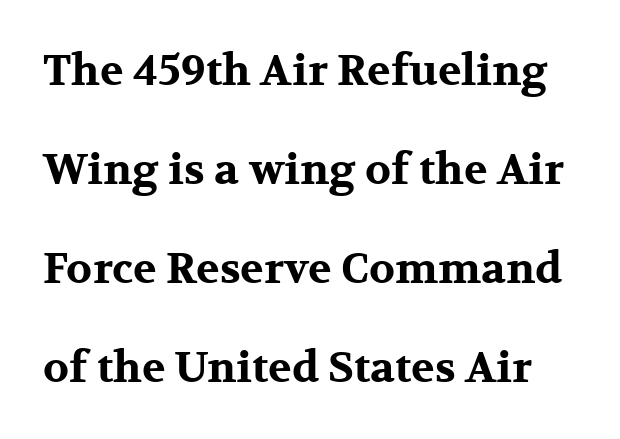
The image shows 43 px bold, wide serif type, upright; set loose line spacing (2.3x), normal letter spacing, not underlined; medium stroke contrast and a medium x-height.
